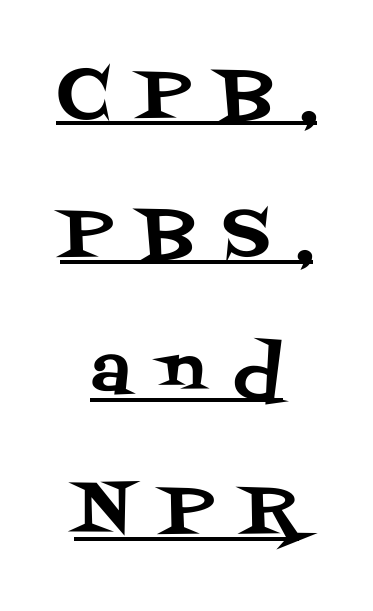
Casual observation: everything's sitting right in the middle. Note: serifs present on the glyphs. This sample trades compactness for vertical openness between lines. If you drew a line through each stem, it would be perfectly vertical.
